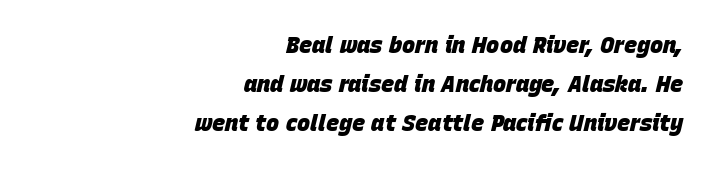
Each row of text sits above clean, open space. Stroke thickness is high; the sample reads as a true bold. A flush-right, rag-left setting is used for this passage. The letterforms sit shoulder to shoulder at normal distance. Italic? Definitely — the glyphs are oblique.
